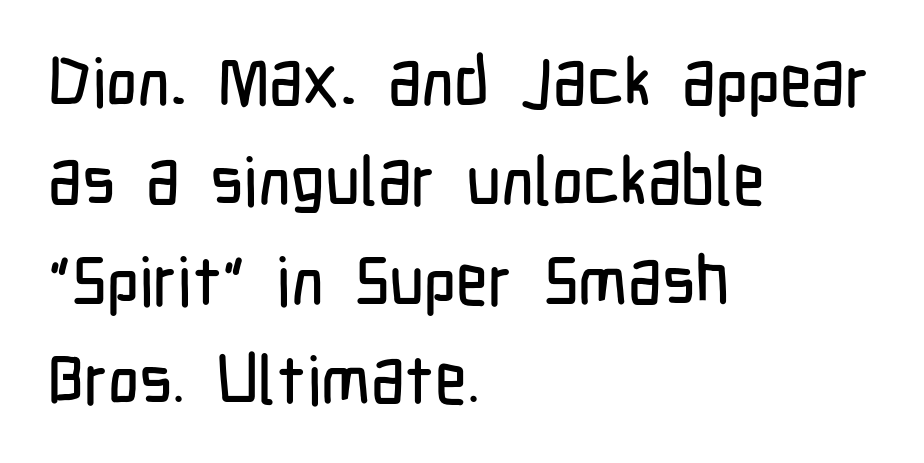
A student would call this left alignment; a typographer would say flush left, rag right. Italic: no, the glyphs are upright roman. The area under the type is left untouched. Note: no serifs on the glyphs.
